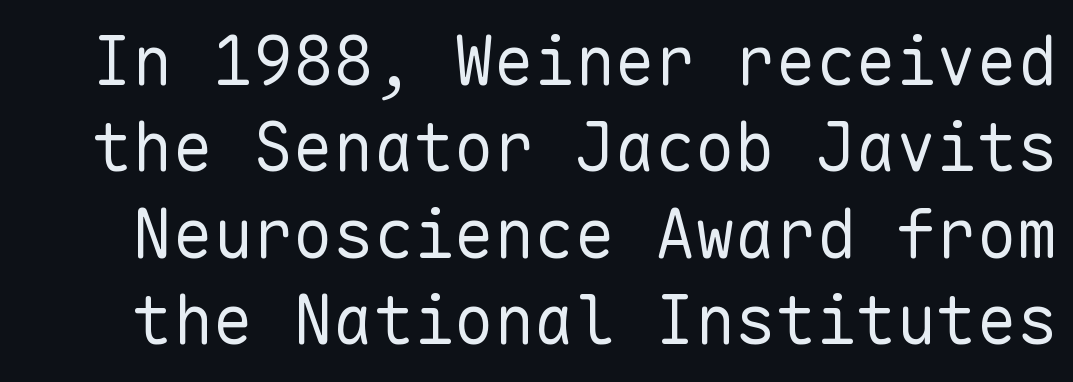
{"serif": "no", "italic": "no", "bold": "no", "weight": "regular", "width": "normal", "stroke_contrast": "low", "x_height": "medium", "monospaced": "yes", "underline": "no", "line_spacing": "normal", "line_spacing_ratio": 1.29, "letter_spacing": "normal", "letter_spacing_em": 0.0, "glyph_px": 67}
